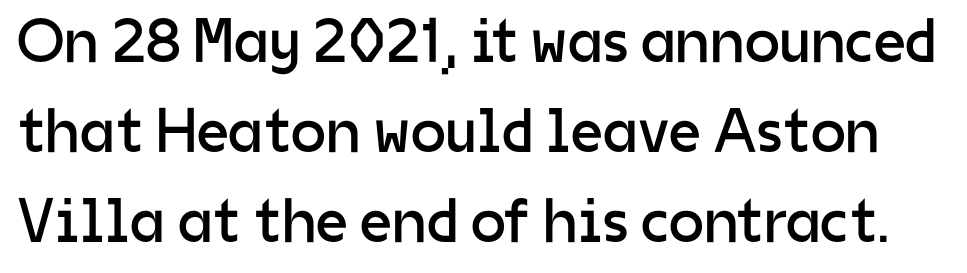
Q: Is the text bold? A: No.
Q: Is the text italic (slanted)? A: No, it is upright.
Q: Is the typeface a serif or a sans-serif typeface? A: Sans-serif.
Q: Is the text underlined? A: No.
Q: Is the spacing between letters normal or unusually wide? A: Normal.
Q: Is the spacing between lines tight, normal or loose? A: Normal.
Q: Width (condensed, normal, or wide)? A: Normal.
Q: Stroke contrast? A: Low.
Q: x-height? A: Medium.
Q: Monospaced? A: No.
